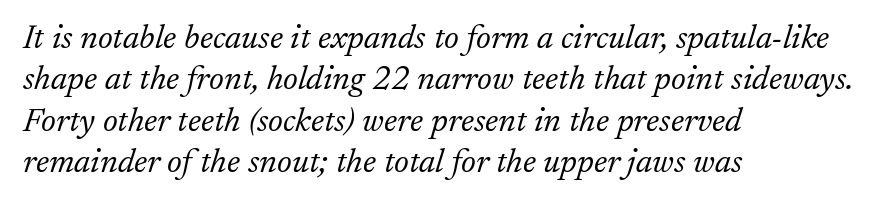
Reading down the block, your eye returns to a fixed left position each line. Looks like regular typesetting: each glyph gets only the width it needs. The typeface chosen for these lines features serifs. Compared with typical body copy, the letter spacing here is the same. Glance below the letters and you will spot only blank space.
